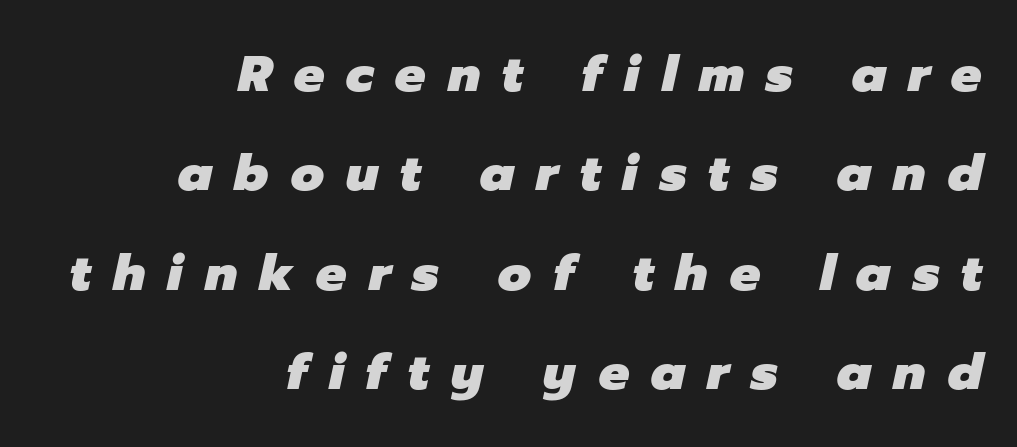
Q: Is the text bold? A: Yes.
Q: Is the text italic (slanted)? A: Yes, it leans right by about 12 degrees.
Q: Is the text underlined? A: No.
Q: How is the paragraph aligned? A: Right-aligned.
Q: Is the spacing between letters normal or unusually wide? A: Unusually wide.
Q: Is the spacing between lines tight, normal or loose? A: Loose.
Q: Width (condensed, normal, or wide)? A: Normal.
Q: Stroke contrast? A: Low.
Q: x-height? A: Medium.
Q: Monospaced? A: No.
